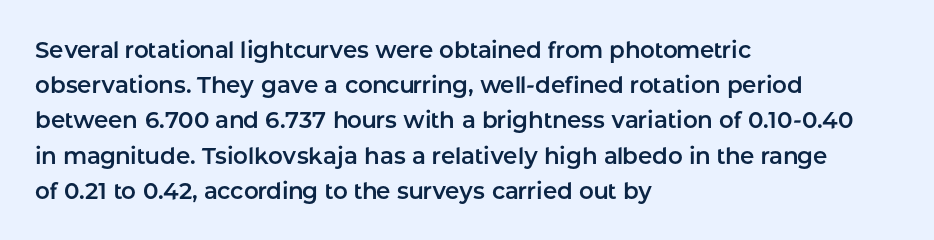
The image shows 23 px text type, upright; set left-aligned, normal line spacing (1.53x), normal letter spacing, not underlined.
